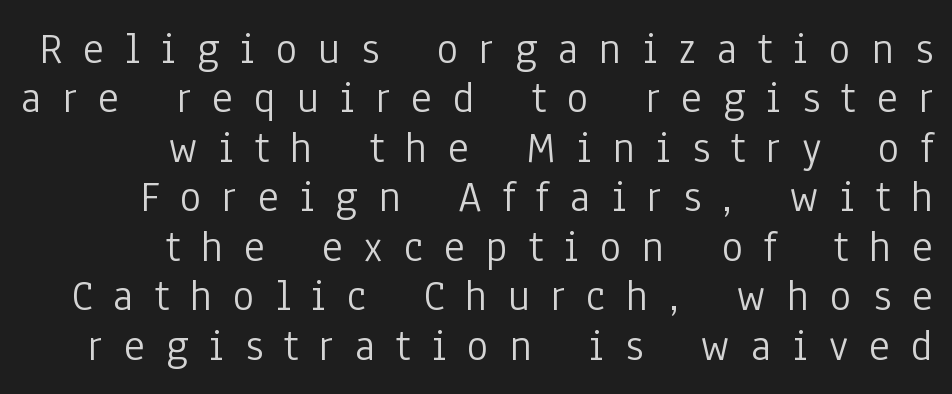
Q: Is the text bold? A: No.
Q: Is the text italic (slanted)? A: No, it is upright.
Q: Is the typeface a serif or a sans-serif typeface? A: Sans-serif.
Q: Is the text underlined? A: No.
Q: How is the paragraph aligned? A: Right-aligned.
Q: Is the spacing between letters normal or unusually wide? A: Unusually wide.
Q: Is the spacing between lines tight, normal or loose? A: Tight.
Q: Width (condensed, normal, or wide)? A: Condensed.
Q: Stroke contrast? A: Low.
Q: x-height? A: Medium.
Q: Monospaced? A: No.
